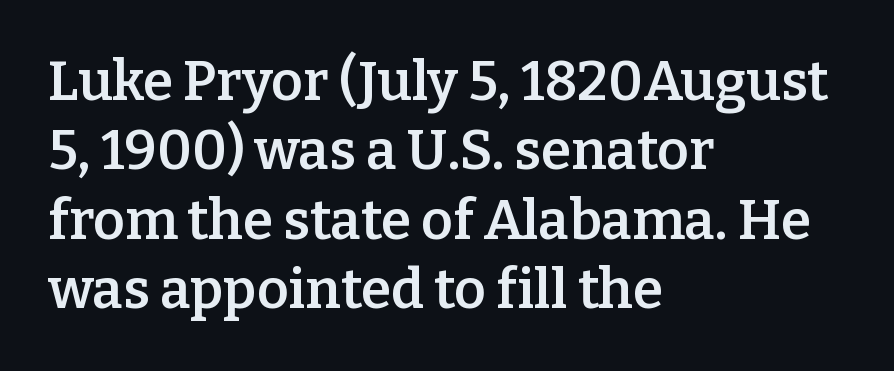
{"serif": "yes", "italic": "no", "bold": "semi", "weight": "semibold", "width": "normal", "stroke_contrast": "low", "x_height": "medium", "monospaced": "no", "underline": "no", "align": "left", "line_spacing": "normal", "line_spacing_ratio": 1.26, "letter_spacing": "normal", "letter_spacing_em": 0.0, "glyph_px": 55}
